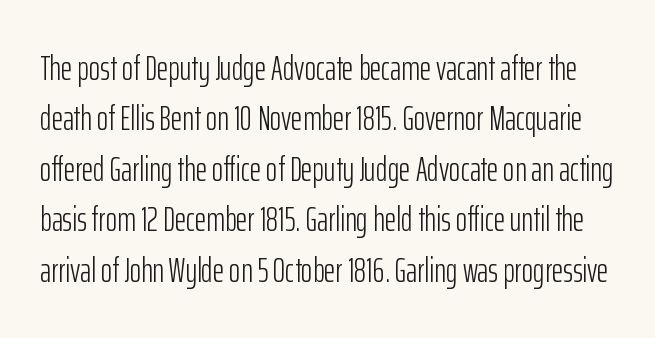
{"serif": "no", "italic": "no", "bold": "no", "weight": "light", "width": "condensed", "stroke_contrast": "low", "x_height": "medium", "monospaced": "no", "underline": "no", "line_spacing": "normal", "line_spacing_ratio": 1.44, "letter_spacing": "normal", "letter_spacing_em": 0.0, "glyph_px": 35}
